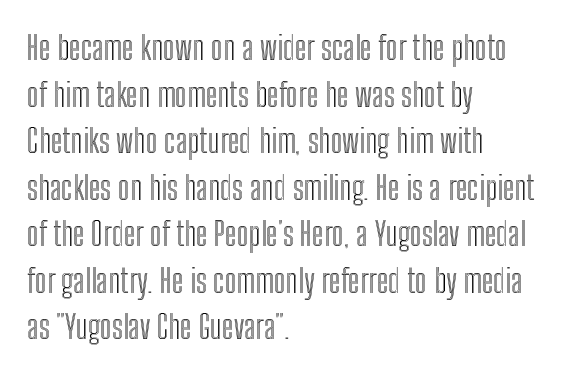
{"italic": "no", "width": "condensed", "x_height": "medium", "monospaced": "no", "underline": "no", "align": "left", "line_spacing": "normal", "line_spacing_ratio": 1.41, "letter_spacing": "normal", "letter_spacing_em": 0.0, "glyph_px": 33}
